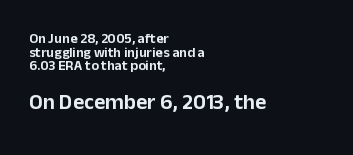
Whoever set this chose condensed vertical rhythm over breathing room. Honestly, there is no underline to notice here at all. Default kerning and tracking; the words read as compact shapes. The rendering enlarges the type as you move from the upper chunk to the lower.
